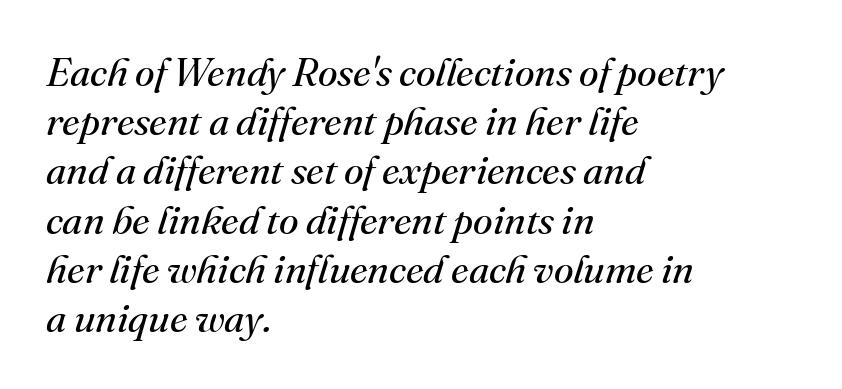
{"serif": "yes", "italic": "yes", "lean": "right", "slant_degrees": 16, "bold": "no", "weight": "regular", "width": "normal", "stroke_contrast": "medium", "x_height": "small", "monospaced": "no", "underline": "no", "align": "left", "line_spacing_ratio": 1.23, "letter_spacing": "normal", "letter_spacing_em": 0.0, "glyph_px": 40}
